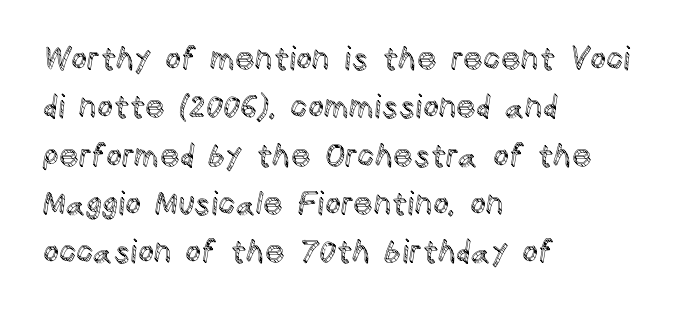
The image shows 31 px text type; set left-aligned, normal line spacing (1.56x), normal letter spacing, not underlined; a large x-height.
